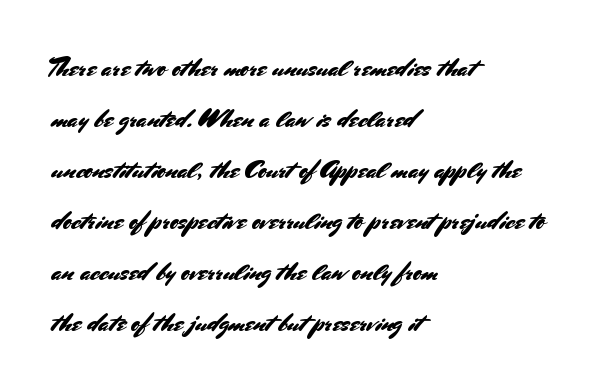
{"underline": "no", "align": "left", "line_spacing": "loose", "line_spacing_ratio": 1.96, "letter_spacing": "normal", "letter_spacing_em": 0.0, "glyph_px": 26}
